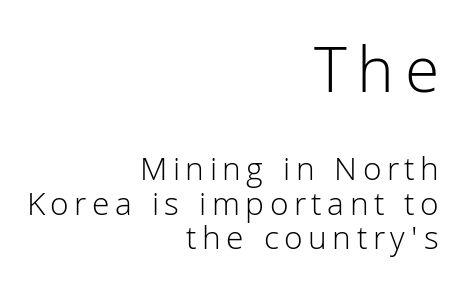
Nope, not italic — everything's standing straight. Letterform terminals end flat and unadorned throughout the passage. The glyphs are unaccompanied by any horizontal stroke below them. Whoever set this made the first block the dominant, larger element. Stroke thickness stays within the range of a standard reading face or lighter.
